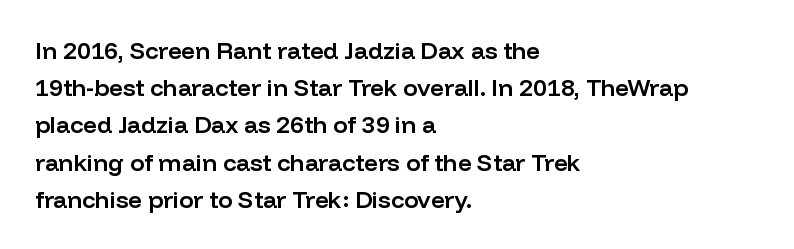
The image shows 24 px text type, upright; set left-aligned, normal line spacing (1.55x), normal letter spacing, not underlined.
